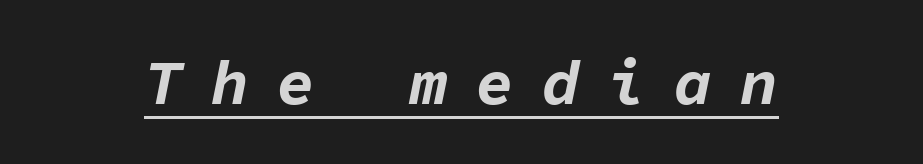
These lines were composed using italics. A full-strength bold gives these letters their thick strokes. This rendering widens character spacing well past its baseline value. Note the uniform advance width — an 'i' takes as much space as an 'm'. Notice how a bar underscores the lettering throughout.
